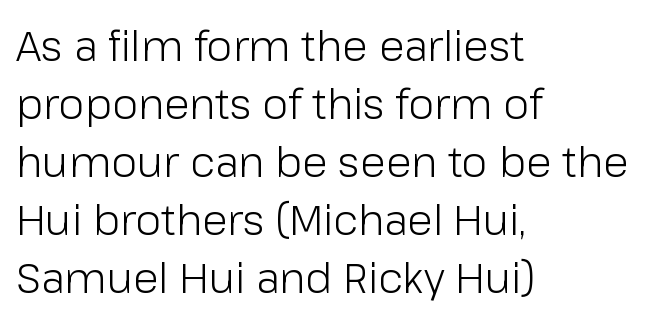
Font category for this specimen: sans-serif. Typeset ragged right — the left edge is the straight one. Nobody drew a line under any word here. Ordinary non-slanted type is in use.
